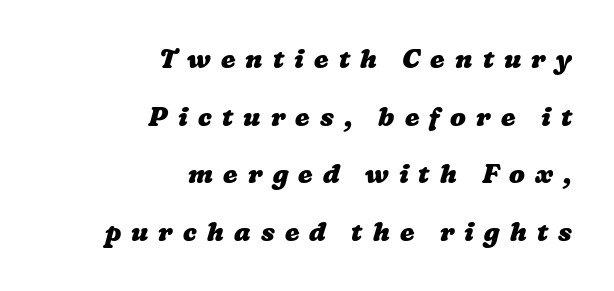
{"bold": "yes", "underline": "no", "align": "right", "line_spacing": "loose", "line_spacing_ratio": 2.22, "letter_spacing": "wide", "letter_spacing_em": 0.39, "glyph_px": 26}
